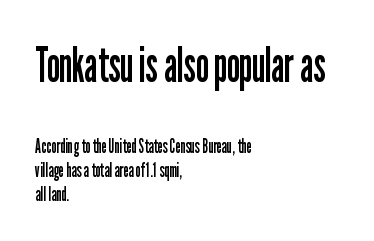
Q: Is the text bold? A: No.
Q: Is the text italic (slanted)? A: No, it is upright.
Q: Is the typeface a serif or a sans-serif typeface? A: Sans-serif.
Q: Is the text underlined? A: No.
Q: How is the paragraph aligned? A: Left-aligned.
Q: Is the spacing between letters normal or unusually wide? A: Normal.
Q: Is the spacing between lines tight, normal or loose? A: Normal.
Q: Which block of text is set in a larger size, the first (top) or the second (bottom)? A: The first (top) one.
Q: Width (condensed, normal, or wide)? A: Condensed.
Q: Stroke contrast? A: Low.
Q: x-height? A: Medium.
Q: Monospaced? A: No.
